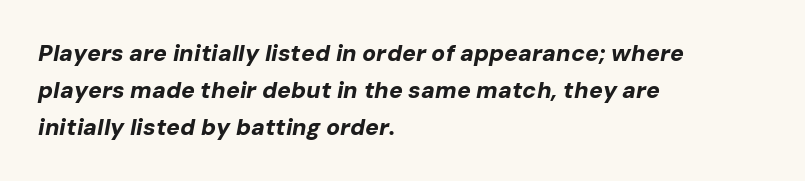
The letters are slanted; this is an italic face. Is the type bold? Yes — the strokes are clearly thick and heavy. No extra tracking has been applied to these lines. Students, observe: this is what conventionally led text looks like.
